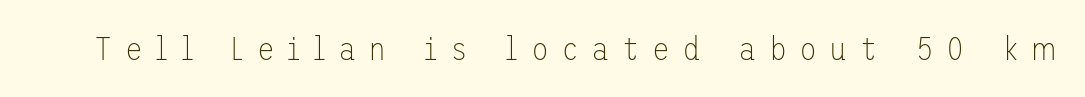
{"serif": "no", "italic": "no", "bold": "no", "weight": "thin", "width": "normal", "stroke_contrast": "low", "x_height": "medium", "underline": "no", "letter_spacing": "wide", "letter_spacing_em": 0.37, "glyph_px": 33}
